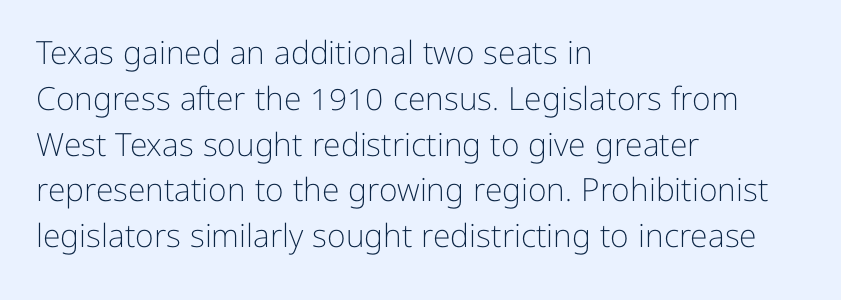
The image shows 32 px light sans-serif type, upright; set left-aligned, normal line spacing (1.43x), normal letter spacing, not underlined; low stroke contrast and a medium x-height.
